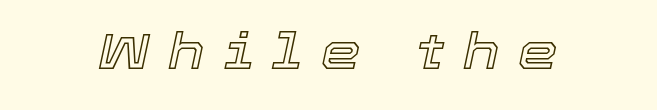
It's the slanting kind of type. The tracking reads as deliberately expanded to a designer's eye. The letters advance in unequal steps, a hallmark of proportional type. Check under the words: just untouched page.
